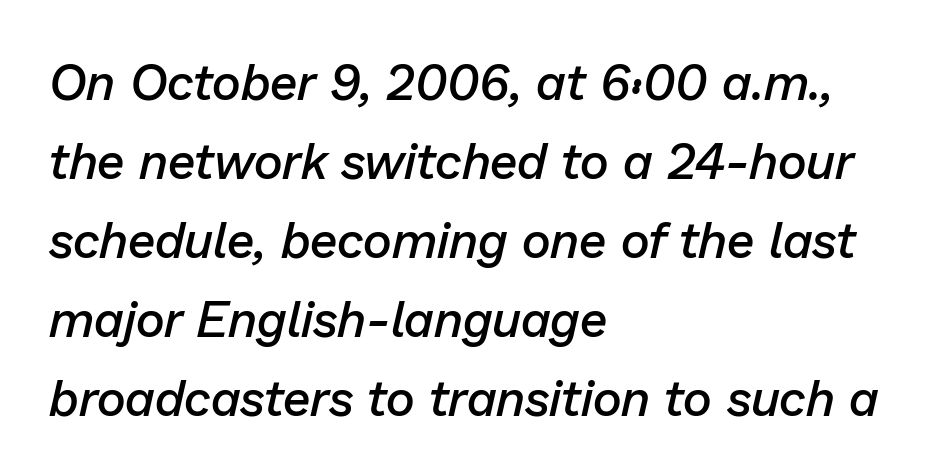
The image shows 50 px semibold type, italic (leaning right); set left-aligned, normal line spacing (1.58x), normal letter spacing, not underlined; low stroke contrast and a medium x-height.
